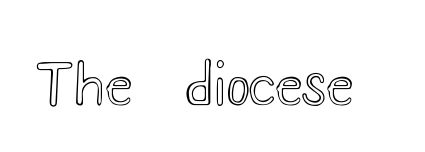
{"italic": "no", "width": "wide", "x_height": "small", "monospaced": "no", "underline": "no", "letter_spacing": "normal", "letter_spacing_em": 0.0, "glyph_px": 55}
